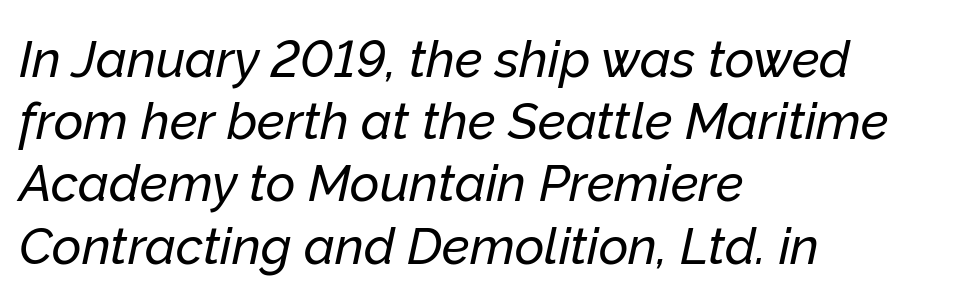
Descenders are the only things crossing below the line. In CSS terms this would be text-align: left. The letters advance in unequal steps, a hallmark of proportional type. The gaps between neighbouring characters are ordinary and unremarkable. A typesetter would mark this as italic.
